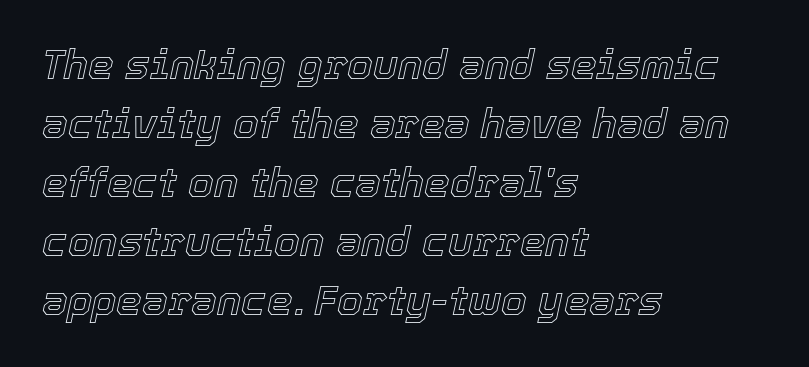
Q: Is the text italic (slanted)? A: Yes, it leans right by about 12 degrees.
Q: Is the text underlined? A: No.
Q: How is the paragraph aligned? A: Left-aligned.
Q: Is the spacing between letters normal or unusually wide? A: Normal.
Q: Is the spacing between lines tight, normal or loose? A: Normal.
Q: Width (condensed, normal, or wide)? A: Normal.
Q: x-height? A: Medium.
Q: Monospaced? A: No.
